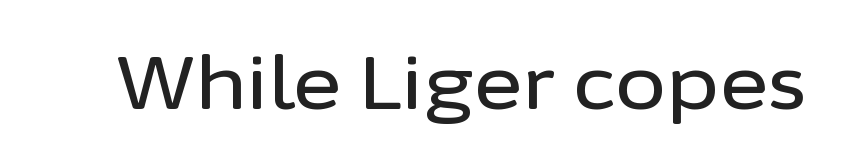
{"serif": "no", "italic": "no", "width": "normal", "stroke_contrast": "low", "x_height": "medium", "monospaced": "no", "underline": "no", "letter_spacing": "normal", "letter_spacing_em": 0.0, "glyph_px": 74}
